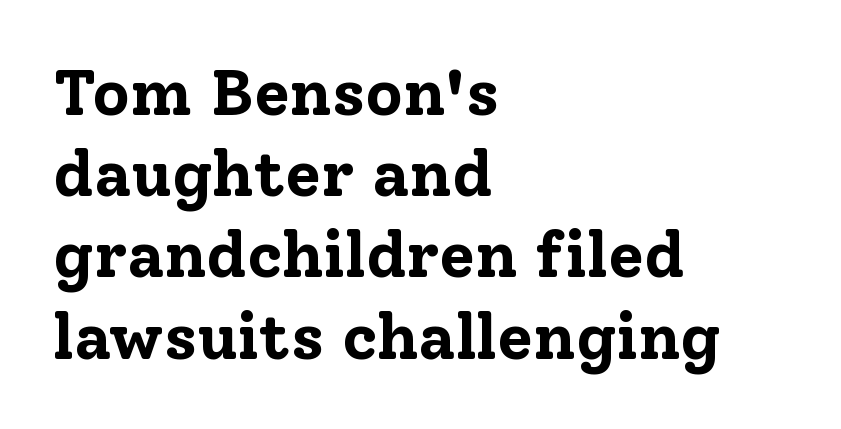
{"serif": "yes", "italic": "no", "bold": "yes", "weight": "bold", "width": "normal", "stroke_contrast": "low", "x_height": "medium", "monospaced": "no", "underline": "no", "align": "left", "line_spacing": "normal", "line_spacing_ratio": 1.25, "letter_spacing": "normal", "letter_spacing_em": 0.0, "glyph_px": 65}
